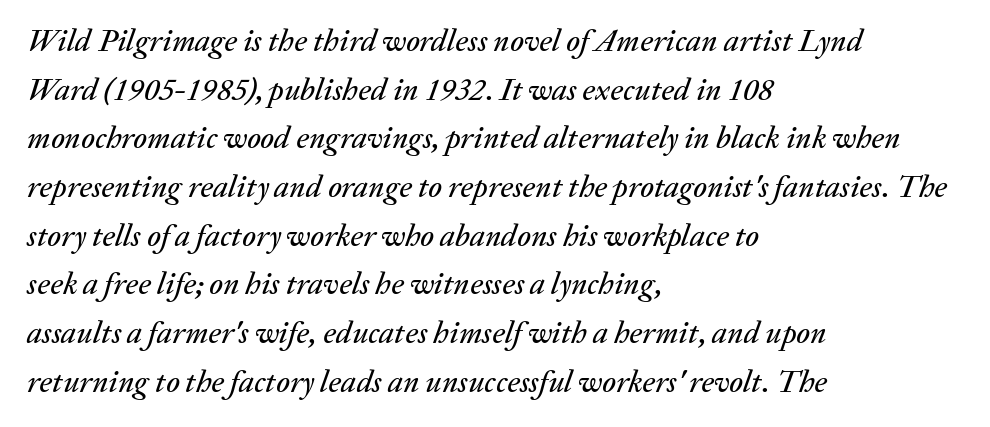
Characters are canted at an angle relative to the baseline's perpendicular. The rendering uses natural spacing where letterforms have individual widths. Decoration check: the copy has no underline. Layout note: lines flush left.
